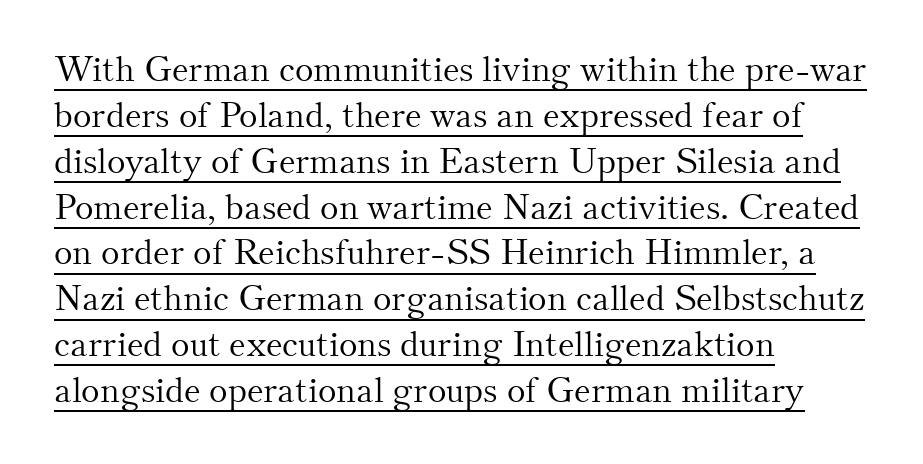
{"serif": "yes", "italic": "no", "bold": "no", "weight": "light", "width": "normal", "stroke_contrast": "medium", "x_height": "small", "monospaced": "no", "underline": "yes", "align": "left", "line_spacing": "normal", "line_spacing_ratio": 1.31, "letter_spacing": "normal", "letter_spacing_em": 0.0, "glyph_px": 35}
